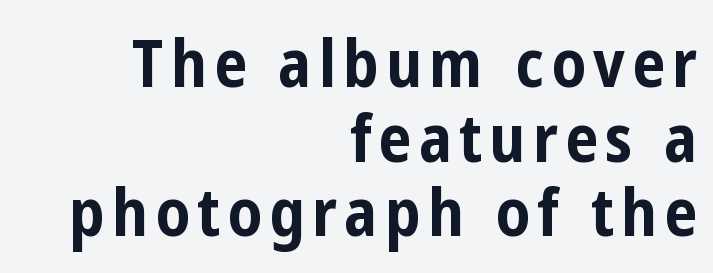
The image shows 66 px bold, condensed sans-serif type, upright; set right-aligned, tight line spacing (1.13x), not underlined; low stroke contrast and a medium x-height.
